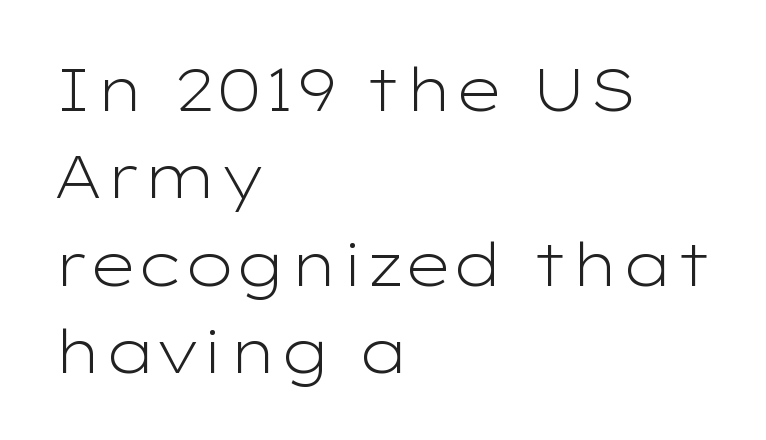
The face looks like a standard text weight, possibly lighter. Has an underline been added? It has not. The typesetter chose a ragged-right arrangement here. You can tell it's not italic because the verticals are truly vertical. The passage shown is typeset with a sans-serif family. Here the designer chose a conventional face with non-uniform glyph widths.
